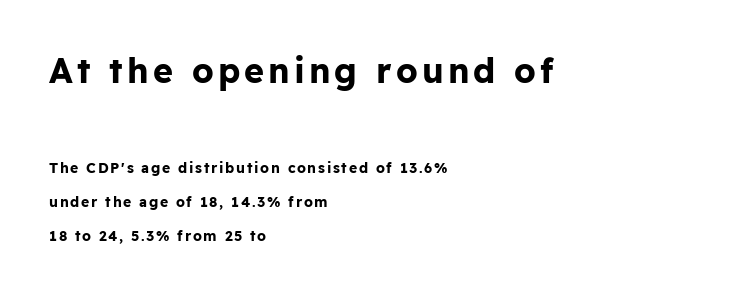
Q: Is the text bold? A: Yes.
Q: Is the text italic (slanted)? A: No, it is upright.
Q: Is the typeface a serif or a sans-serif typeface? A: Sans-serif.
Q: Is the text underlined? A: No.
Q: How is the paragraph aligned? A: Left-aligned.
Q: Is the spacing between lines tight, normal or loose? A: Loose.
Q: Which block of text is set in a larger size, the first (top) or the second (bottom)? A: The first (top) one.
Q: Width (condensed, normal, or wide)? A: Normal.
Q: Stroke contrast? A: Low.
Q: x-height? A: Medium.
Q: Monospaced? A: No.
